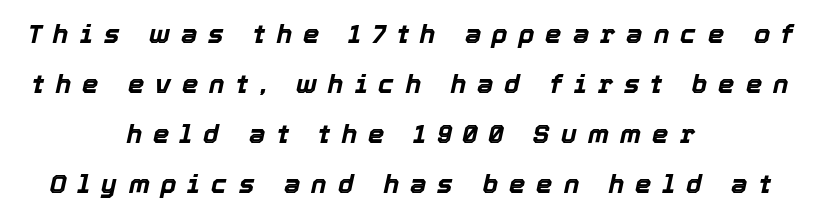
{"italic": "yes", "lean": "right", "slant_degrees": 12, "bold": "yes", "underline": "no", "align": "center", "line_spacing": "loose", "line_spacing_ratio": 1.92, "letter_spacing": "wide", "letter_spacing_em": 0.43, "glyph_px": 26}
